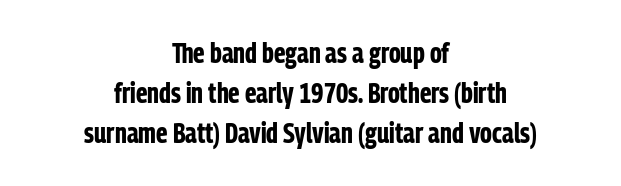
The image shows 28 px bold, condensed sans-serif type, upright; set centered, normal line spacing (1.43x), normal letter spacing, not underlined; low stroke contrast and a medium x-height.
